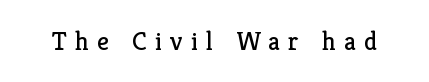
Q: Is the text bold? A: No.
Q: Is the text italic (slanted)? A: No, it is upright.
Q: Is the text underlined? A: No.
Q: Is the spacing between letters normal or unusually wide? A: Unusually wide.
